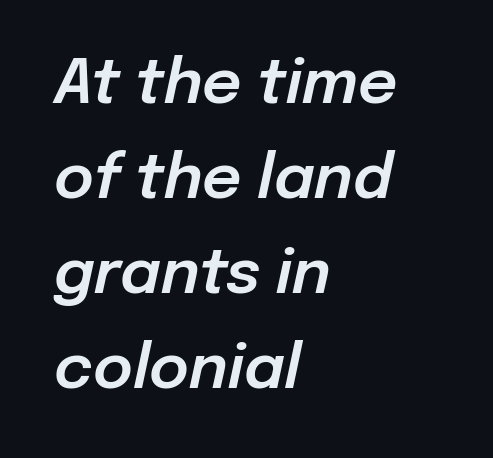
Any mark beneath the type? The region is blank. Letter spacing: default. The lines sit at an ordinary, default distance from one another. The text carries the slant typical of an italic or oblique font. Proportional: the letters do not fall into vertical columns.
